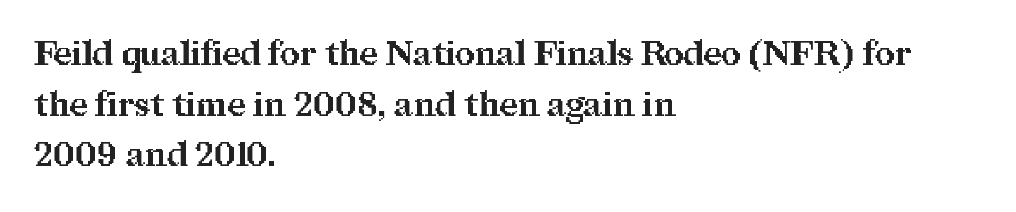
The image shows 34 px bold serif type, upright; set left-aligned, normal line spacing (1.49x), normal letter spacing, not underlined; medium stroke contrast and a medium x-height.
